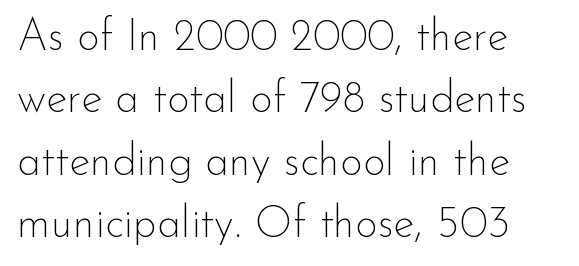
{"serif": "no", "italic": "no", "bold": "no", "weight": "thin", "width": "normal", "stroke_contrast": "low", "x_height": "small", "monospaced": "no", "underline": "no", "line_spacing": "normal", "line_spacing_ratio": 1.42, "letter_spacing": "normal", "letter_spacing_em": 0.0, "glyph_px": 44}
